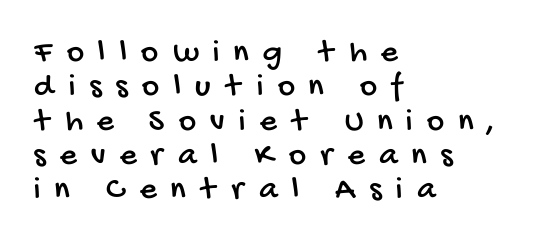
Leading is clearly below the norm, producing a dense column. This rendering employs a face without finishing strokes, i.e., a sans-serif. Unmarked baselines from the first word to the last. Characters follow at a spacing far wider than the type designer built in.
